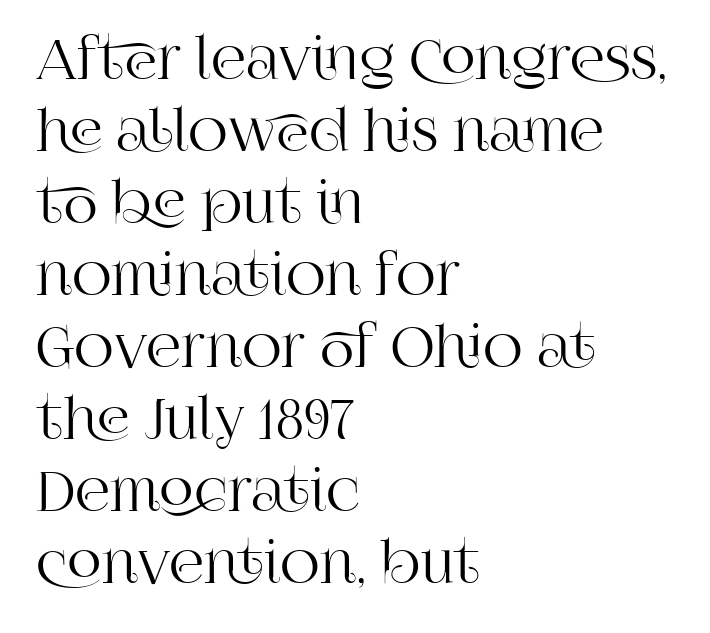
The image shows 55 px serif type, upright; set left-aligned, normal line spacing (1.31x), normal letter spacing, not underlined; high stroke contrast and a large x-height.
